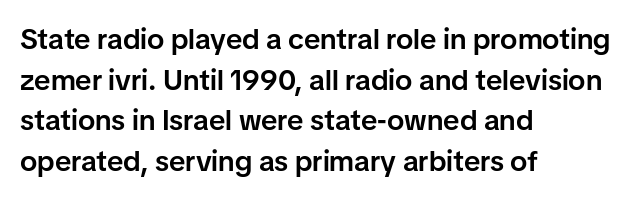
{"serif": "no", "italic": "no", "bold": "semi", "weight": "semibold", "width": "normal", "stroke_contrast": "low", "x_height": "medium", "monospaced": "no", "underline": "no", "align": "left", "line_spacing": "normal", "line_spacing_ratio": 1.4, "letter_spacing": "normal", "letter_spacing_em": 0.0, "glyph_px": 29}
